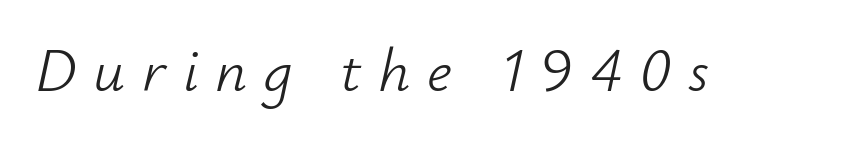
{"italic": "yes", "lean": "right", "slant_degrees": 12, "bold": "no", "weight": "light", "width": "normal", "stroke_contrast": "low", "x_height": "small", "monospaced": "no", "underline": "no", "letter_spacing": "wide", "letter_spacing_em": 0.27, "glyph_px": 62}
